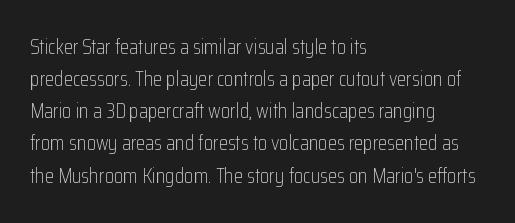
{"italic": "no", "bold": "no", "underline": "no", "align": "left", "line_spacing": "normal", "line_spacing_ratio": 1.53, "letter_spacing": "normal", "letter_spacing_em": 0.0, "glyph_px": 21}
